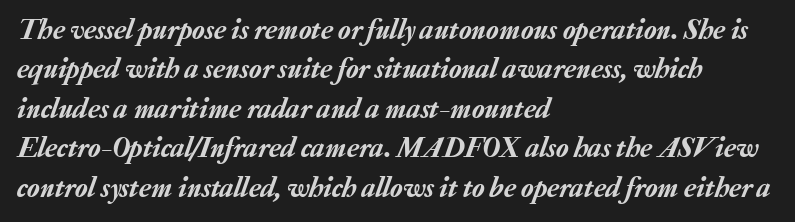
The image shows 29 px text type, italic (leaning right); set left-aligned, normal line spacing (1.36x), normal letter spacing, not underlined; low stroke contrast and a medium x-height.
